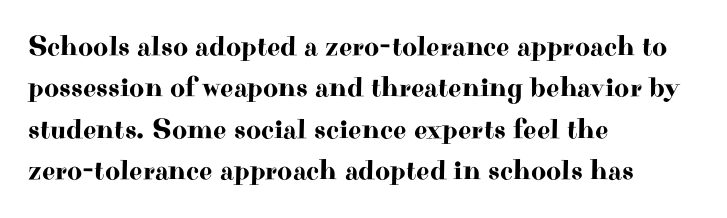
Q: Is the text italic (slanted)? A: No, it is upright.
Q: Is the typeface a serif or a sans-serif typeface? A: Serif.
Q: Is the text underlined? A: No.
Q: How is the paragraph aligned? A: Left-aligned.
Q: Is the spacing between letters normal or unusually wide? A: Normal.
Q: Is the spacing between lines tight, normal or loose? A: Normal.
Q: Width (condensed, normal, or wide)? A: Wide.
Q: Stroke contrast? A: High.
Q: x-height? A: Small.
Q: Monospaced? A: No.
